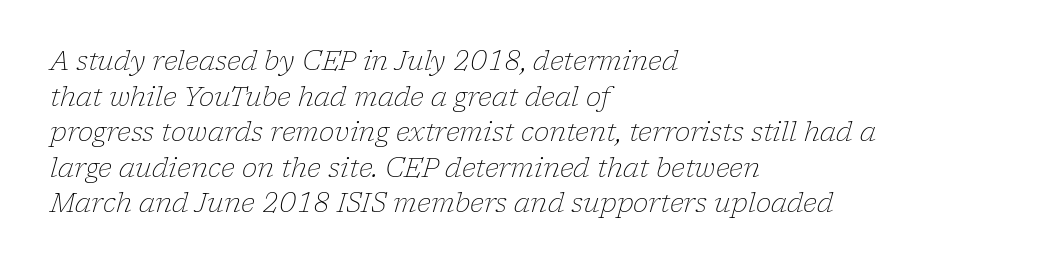
The image shows 26 px text type, italic (leaning right); set left-aligned, normal line spacing (1.37x), normal letter spacing, not underlined.
